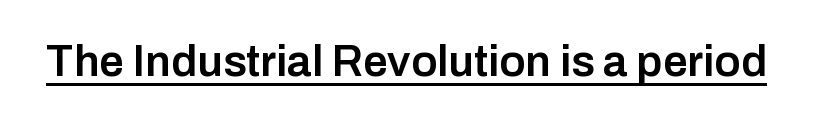
The image shows 44 px semibold sans-serif type, upright; set normal letter spacing, underlined; low stroke contrast and a medium x-height.
